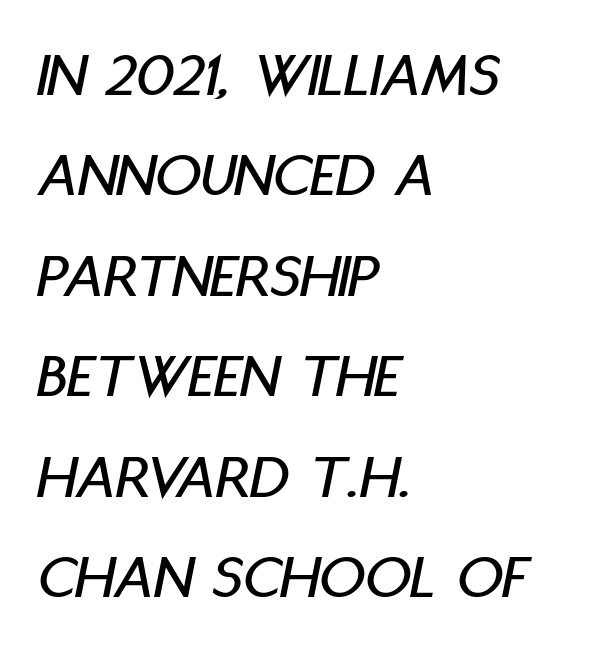
The image shows 64 px condensed type, italic (leaning right); set left-aligned, normal line spacing (1.57x), normal letter spacing, not underlined; low stroke contrast and a large x-height.
